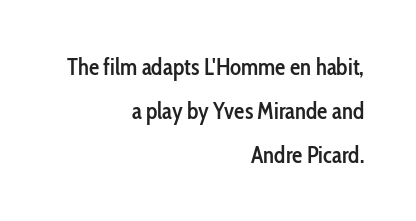
{"italic": "no", "bold": "semi", "underline": "no", "align": "right", "line_spacing": "loose", "line_spacing_ratio": 1.91, "letter_spacing": "normal", "letter_spacing_em": 0.0, "glyph_px": 23}
